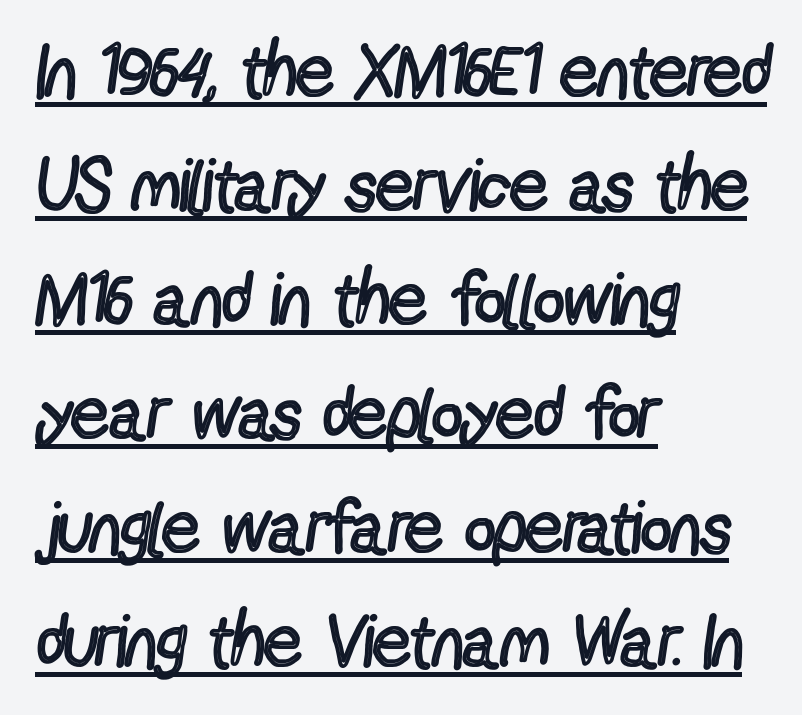
Q: Is the text bold? A: No.
Q: Is the typeface a serif or a sans-serif typeface? A: Sans-serif.
Q: Is the text underlined? A: Yes.
Q: How is the paragraph aligned? A: Left-aligned.
Q: Is the spacing between letters normal or unusually wide? A: Normal.
Q: Is the spacing between lines tight, normal or loose? A: Normal.
Q: Width (condensed, normal, or wide)? A: Condensed.
Q: x-height? A: Medium.
Q: Monospaced? A: No.
